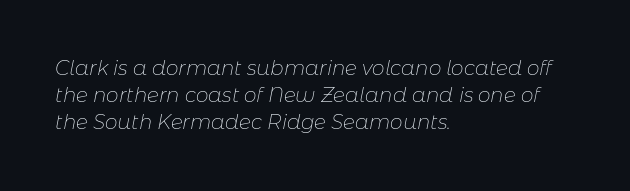
Q: Is the text bold? A: No.
Q: Is the text italic (slanted)? A: Yes, it leans right by about 11 degrees.
Q: Is the text underlined? A: No.
Q: How is the paragraph aligned? A: Left-aligned.
Q: Is the spacing between letters normal or unusually wide? A: Normal.
Q: Is the spacing between lines tight, normal or loose? A: Normal.
